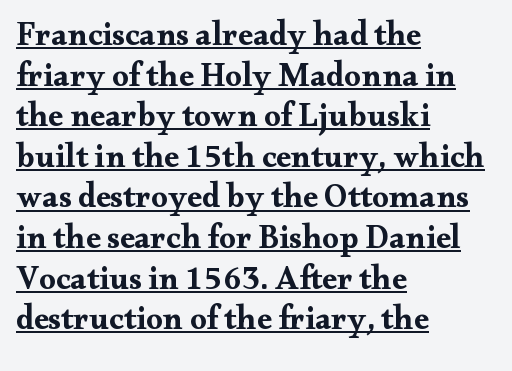
Is this a fixed-width face? No — the glyphs have proportional, varying widths. The rendering anchors every line to the left-hand side. In designer terms, the underline attribute is active on this setting. The line texture is even and compact thanks to regular tracking. Note: serifs present on the glyphs.
